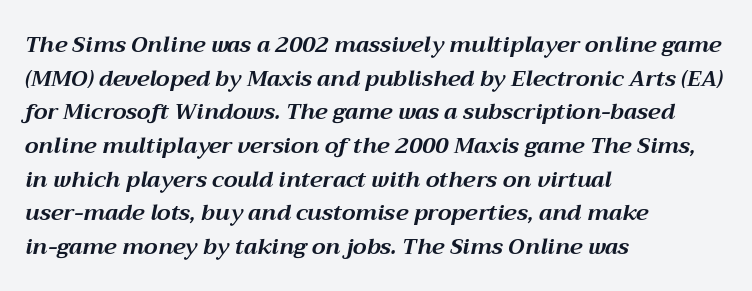
The image shows 22 px bold type, italic (leaning right); set left-aligned, normal line spacing (1.53x), normal letter spacing, not underlined.
